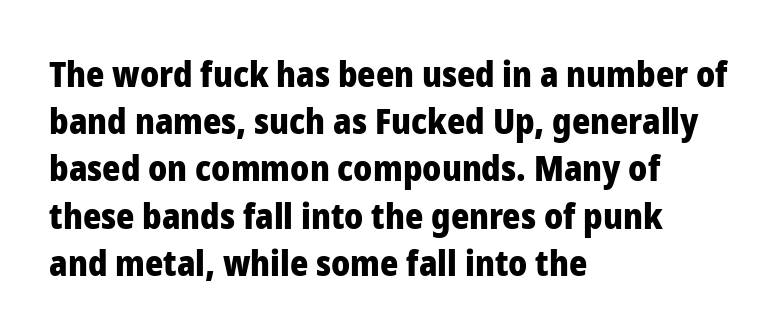
The image shows 35 px heavy sans-serif type, upright; set left-aligned, normal line spacing (1.35x), normal letter spacing, not underlined; low stroke contrast and a medium x-height.
